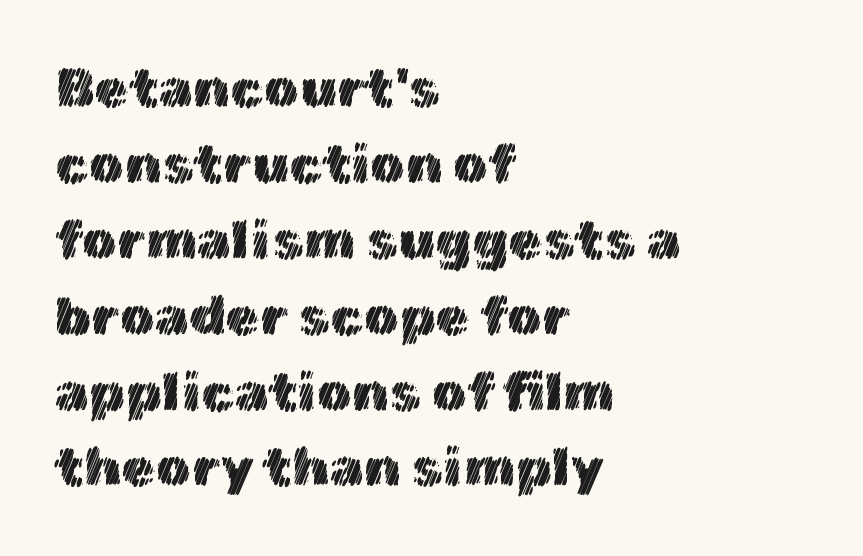
The rag falls on the right side of this text block. Descender tails drop into unmarked territory. The letterforms sit shoulder to shoulder at normal distance. A typesetter would call this proportional, since set widths differ per character.
